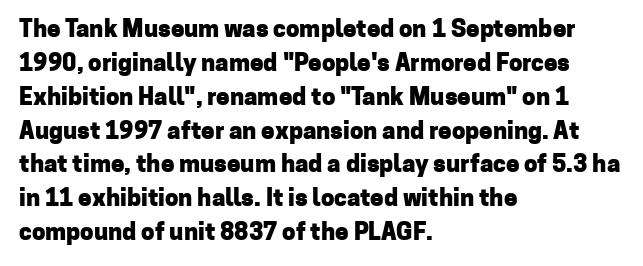
Q: Is the text bold? A: Yes.
Q: Is the text italic (slanted)? A: No, it is upright.
Q: Is the text underlined? A: No.
Q: How is the paragraph aligned? A: Left-aligned.
Q: Is the spacing between letters normal or unusually wide? A: Normal.
Q: Is the spacing between lines tight, normal or loose? A: Normal.
